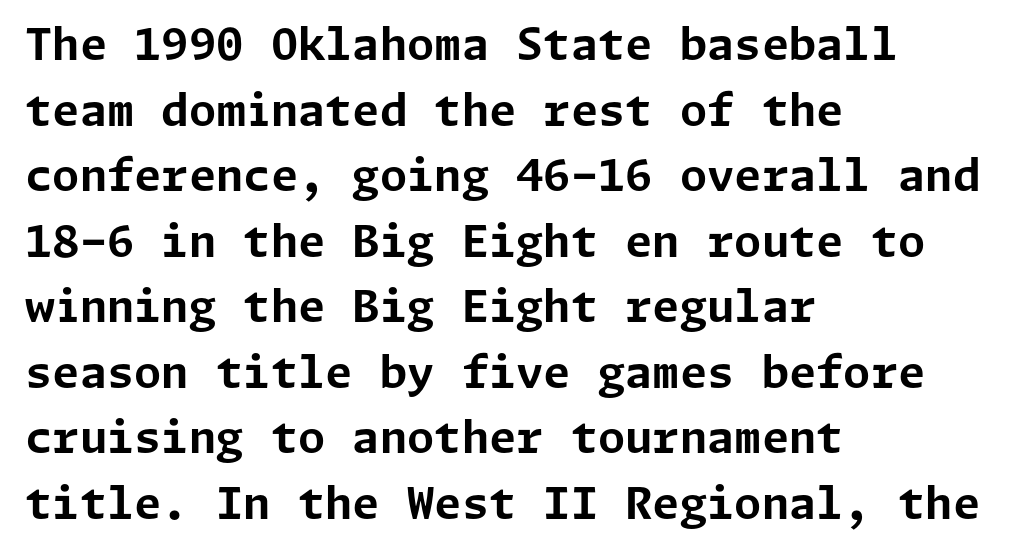
Notice how the stems are strictly vertical — no italics here. No feet cap the strokes, marking this as sans-serif type. Each line starts at the same left margin while the right side varies. Descenders hang freely into open space.
